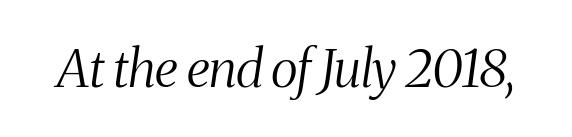
Every character sits at an angle, as italics do. Stroke terminals: seriffed. Note the varied advance widths — an 'i' is clearly narrower than an 'm'. Glyph-to-glyph distance matches everyday printed text. Weight class: somewhere from thin through regular.
